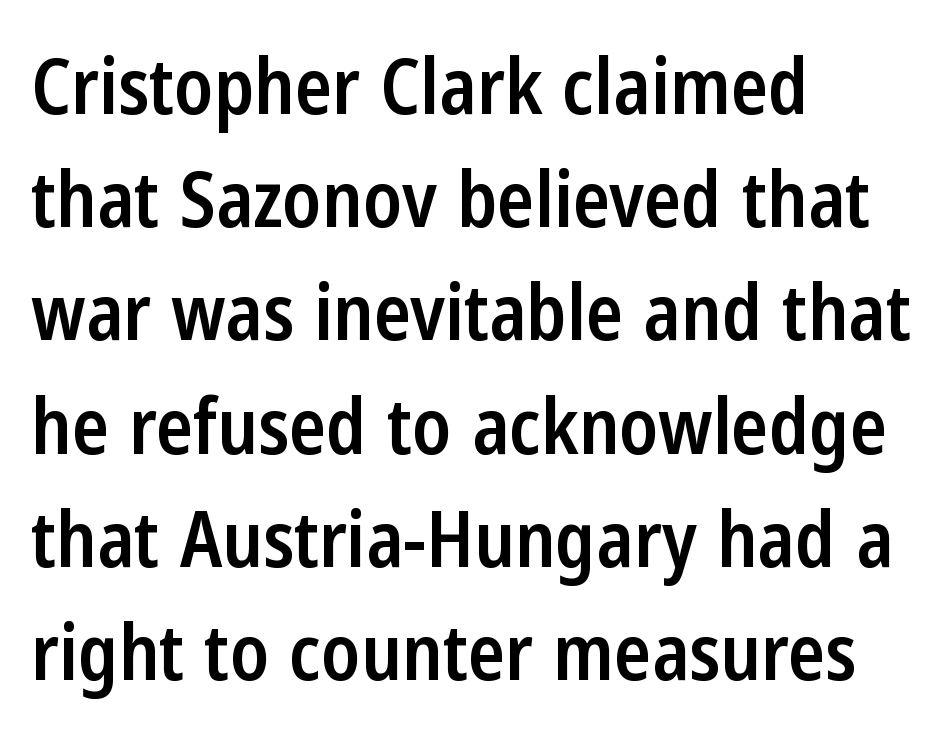
{"serif": "no", "italic": "no", "bold": "semi", "weight": "semibold", "width": "condensed", "stroke_contrast": "low", "x_height": "medium", "monospaced": "no", "underline": "no", "align": "left", "line_spacing": "normal", "line_spacing_ratio": 1.47, "letter_spacing": "normal", "letter_spacing_em": 0.0, "glyph_px": 77}
